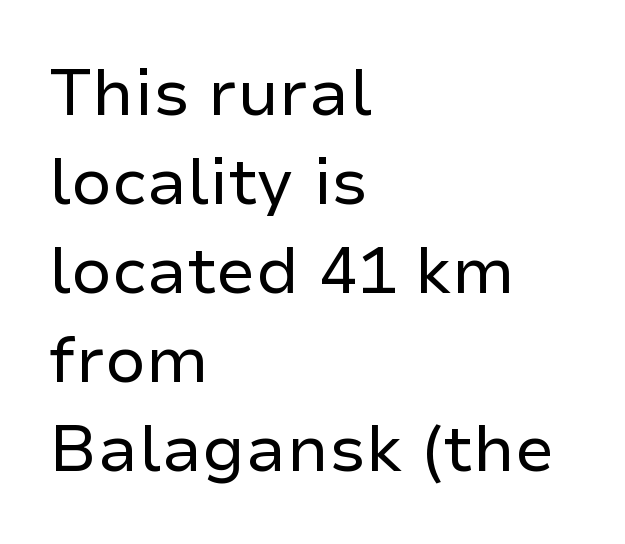
The image shows 65 px regular-weight sans-serif type, upright; set left-aligned, normal line spacing (1.37x), normal letter spacing, not underlined; low stroke contrast and a medium x-height.
